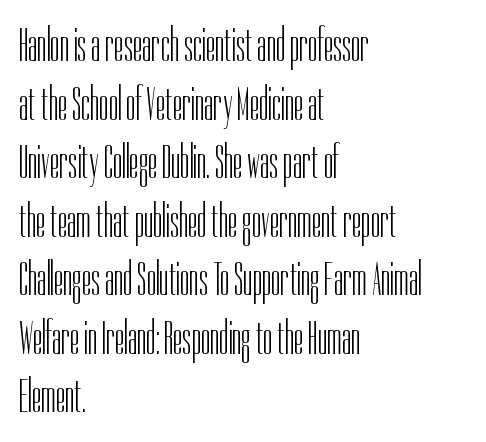
Q: Is the text bold? A: No.
Q: Is the text italic (slanted)? A: No, it is upright.
Q: Is the typeface a serif or a sans-serif typeface? A: Sans-serif.
Q: Is the text underlined? A: No.
Q: How is the paragraph aligned? A: Left-aligned.
Q: Is the spacing between letters normal or unusually wide? A: Normal.
Q: Width (condensed, normal, or wide)? A: Condensed.
Q: Stroke contrast? A: Low.
Q: x-height? A: Medium.
Q: Monospaced? A: No.
